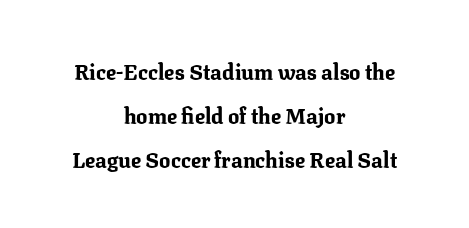
{"italic": "no", "bold": "yes", "underline": "no", "align": "center", "line_spacing": "loose", "line_spacing_ratio": 2.09, "letter_spacing": "normal", "letter_spacing_em": 0.0, "glyph_px": 21}
